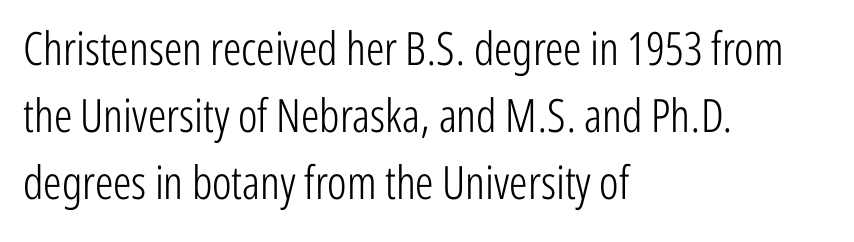
{"serif": "no", "italic": "no", "bold": "no", "weight": "light", "width": "condensed", "stroke_contrast": "low", "x_height": "medium", "monospaced": "no", "underline": "no", "align": "left", "line_spacing": "normal", "line_spacing_ratio": 1.46, "letter_spacing": "normal", "letter_spacing_em": 0.0, "glyph_px": 46}
